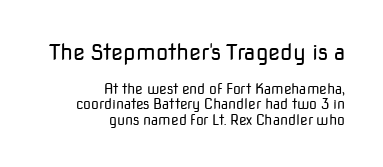
The image shows 22 px text type, upright; set right-aligned, tight line spacing (1.1x), normal letter spacing, not underlined; the first (top) block is 1.57x larger.
